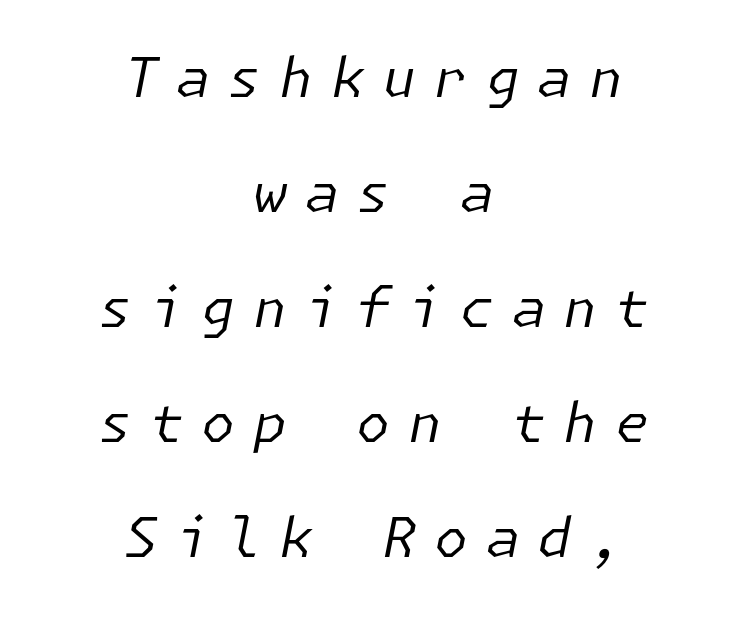
{"italic": "yes", "lean": "right", "slant_degrees": 11, "bold": "no", "weight": "regular", "width": "normal", "stroke_contrast": "low", "x_height": "medium", "underline": "no", "align": "center", "line_spacing": "loose", "line_spacing_ratio": 2.09, "letter_spacing": "wide", "letter_spacing_em": 0.32, "glyph_px": 55}
